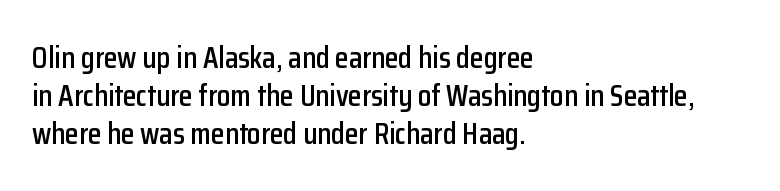
Q: Is the text italic (slanted)? A: No, it is upright.
Q: Is the typeface a serif or a sans-serif typeface? A: Sans-serif.
Q: Is the text underlined? A: No.
Q: How is the paragraph aligned? A: Left-aligned.
Q: Is the spacing between letters normal or unusually wide? A: Normal.
Q: Width (condensed, normal, or wide)? A: Condensed.
Q: Stroke contrast? A: Low.
Q: x-height? A: Medium.
Q: Monospaced? A: No.
